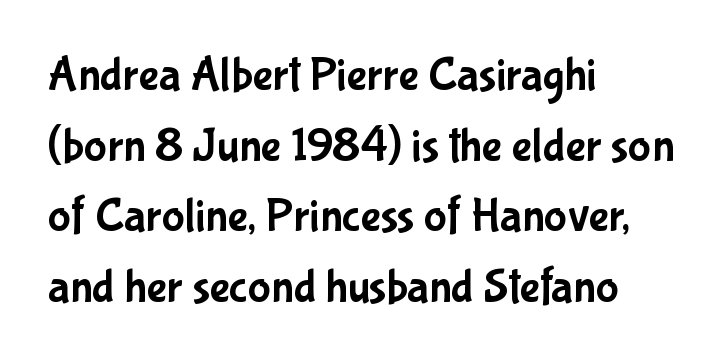
Q: Is the text italic (slanted)? A: No, it is upright.
Q: Is the typeface a serif or a sans-serif typeface? A: Sans-serif.
Q: Is the text underlined? A: No.
Q: How is the paragraph aligned? A: Left-aligned.
Q: Is the spacing between letters normal or unusually wide? A: Normal.
Q: Is the spacing between lines tight, normal or loose? A: Normal.
Q: Width (condensed, normal, or wide)? A: Condensed.
Q: Stroke contrast? A: Low.
Q: x-height? A: Medium.
Q: Monospaced? A: No.
